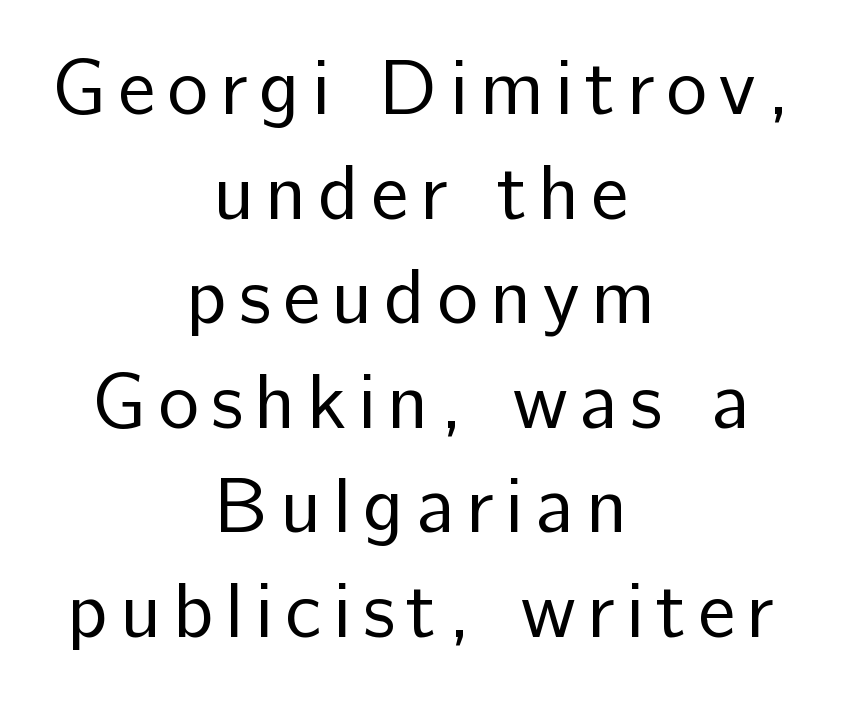
{"serif": "no", "italic": "no", "bold": "no", "weight": "regular", "width": "normal", "stroke_contrast": "low", "x_height": "medium", "monospaced": "no", "underline": "no", "align": "center", "line_spacing": "normal", "line_spacing_ratio": 1.34, "glyph_px": 78}
